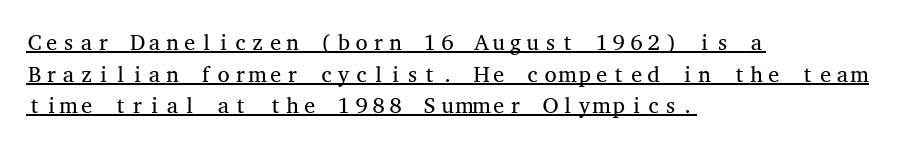
The image shows 22 px text type, upright; set left-aligned, normal line spacing (1.44x), normal letter spacing, underlined.
